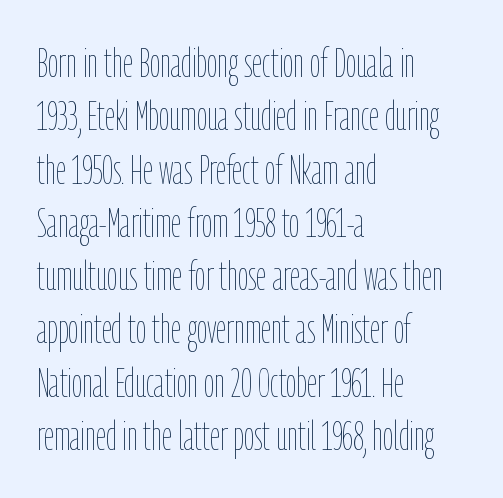
Q: Is the text bold? A: No.
Q: Is the text italic (slanted)? A: No, it is upright.
Q: Is the text underlined? A: No.
Q: How is the paragraph aligned? A: Left-aligned.
Q: Is the spacing between letters normal or unusually wide? A: Normal.
Q: Is the spacing between lines tight, normal or loose? A: Normal.
Q: Width (condensed, normal, or wide)? A: Condensed.
Q: Stroke contrast? A: Low.
Q: x-height? A: Medium.
Q: Monospaced? A: No.
